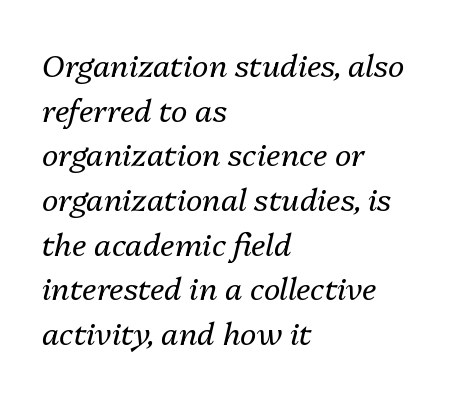
Here the designer chose a conventional face with non-uniform glyph widths. This sample keeps an unexceptional amount of space between lines. Unmarked baselines from the first word to the last. Layout note: lines flush left. If you drew a line through each stem, it would be angled.
